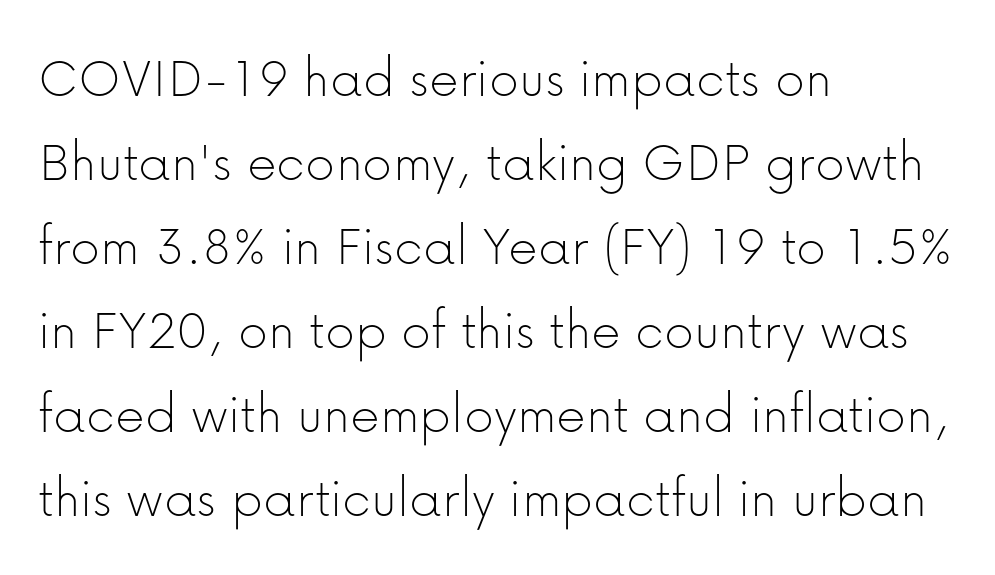
{"serif": "no", "italic": "no", "bold": "no", "weight": "thin", "width": "normal", "stroke_contrast": "low", "x_height": "medium", "monospaced": "no", "underline": "no", "align": "left", "line_spacing": "normal", "line_spacing_ratio": 1.45, "letter_spacing": "normal", "letter_spacing_em": 0.0, "glyph_px": 58}
